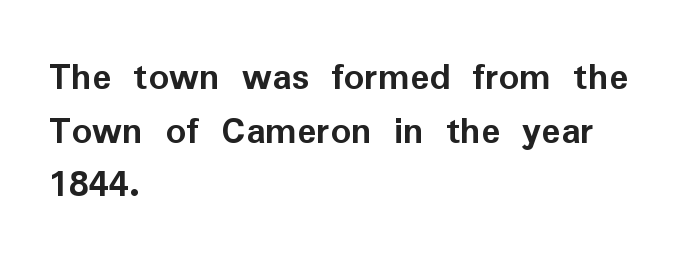
{"serif": "no", "italic": "no", "bold": "yes", "weight": "semibold", "width": "normal", "stroke_contrast": "low", "x_height": "medium", "monospaced": "no", "underline": "no", "align": "left", "line_spacing": "normal", "line_spacing_ratio": 1.34, "letter_spacing": "normal", "letter_spacing_em": 0.0, "glyph_px": 40}
